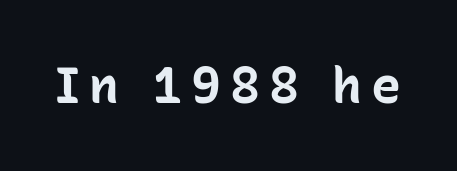
The image shows 50 px bold sans-serif type, upright; set not underlined; low stroke contrast and a medium x-height.
